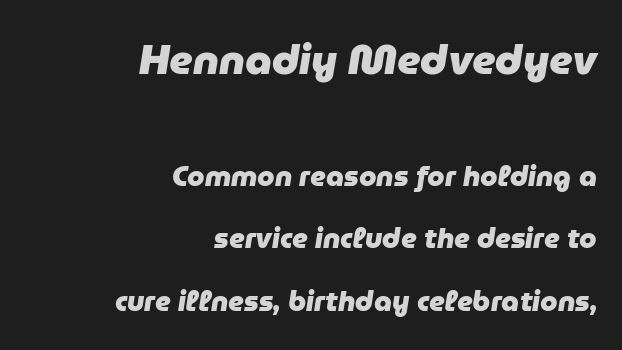
Q: Is the text bold? A: Yes.
Q: Is the text italic (slanted)? A: Yes, it leans right by about 9 degrees.
Q: Is the text underlined? A: No.
Q: How is the paragraph aligned? A: Right-aligned.
Q: Is the spacing between letters normal or unusually wide? A: Normal.
Q: Is the spacing between lines tight, normal or loose? A: Loose.
Q: Which block of text is set in a larger size, the first (top) or the second (bottom)? A: The first (top) one.
Q: Width (condensed, normal, or wide)? A: Normal.
Q: Stroke contrast? A: Low.
Q: x-height? A: Medium.
Q: Monospaced? A: No.
